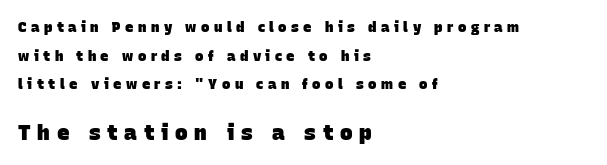
Q: Is the text bold? A: Yes.
Q: Is the text underlined? A: No.
Q: How is the paragraph aligned? A: Left-aligned.
Q: Is the spacing between letters normal or unusually wide? A: Unusually wide.
Q: Is the spacing between lines tight, normal or loose? A: Loose.
Q: Which block of text is set in a larger size, the first (top) or the second (bottom)? A: The second (bottom) one.
